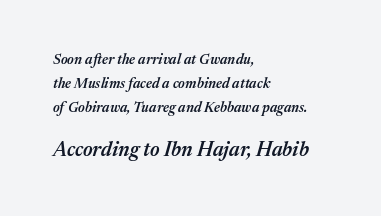
The space directly below the letters is spotless. Look at the tracking — it's just the regular setting, nothing added. The glyphs have the mass of a demibold cut, below bold. Emphasis-style slanted type is in use. Between these two stacked blocks, the lower one wins on size. Line starts are locked; line ends wander.
